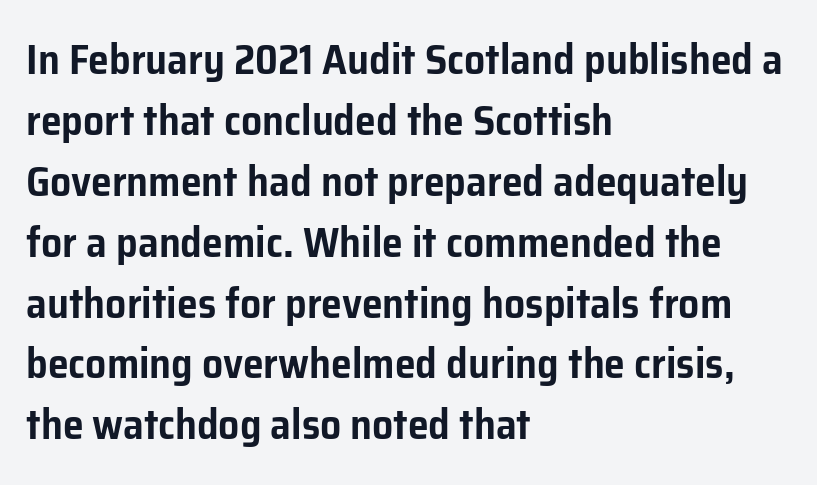
Q: Is the text italic (slanted)? A: No, it is upright.
Q: Is the typeface a serif or a sans-serif typeface? A: Sans-serif.
Q: Is the text underlined? A: No.
Q: How is the paragraph aligned? A: Left-aligned.
Q: Is the spacing between letters normal or unusually wide? A: Normal.
Q: Is the spacing between lines tight, normal or loose? A: Normal.
Q: Width (condensed, normal, or wide)? A: Normal.
Q: Stroke contrast? A: Low.
Q: x-height? A: Medium.
Q: Monospaced? A: No.
